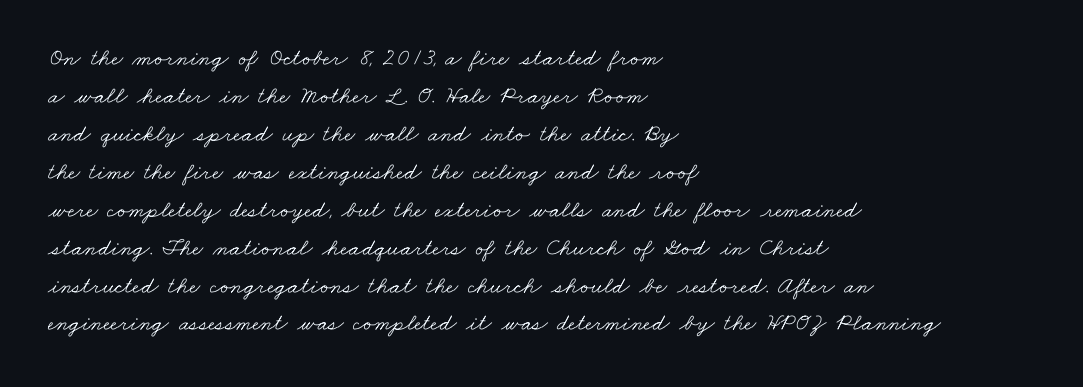
The image shows 24 px text type; set left-aligned, normal line spacing (1.58x), normal letter spacing, not underlined.
